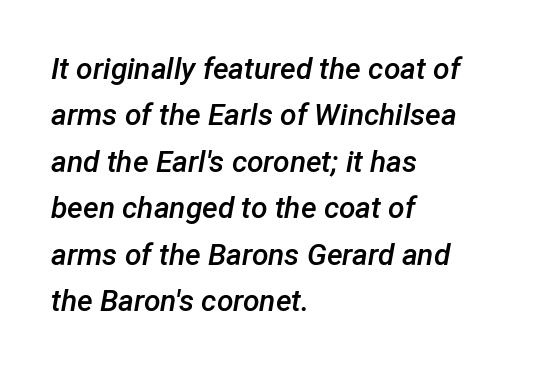
{"italic": "yes", "lean": "right", "slant_degrees": 12, "bold": "semi", "weight": "semibold", "width": "normal", "stroke_contrast": "low", "x_height": "medium", "monospaced": "no", "underline": "no", "align": "left", "line_spacing": "normal", "line_spacing_ratio": 1.55, "letter_spacing": "normal", "letter_spacing_em": 0.0, "glyph_px": 30}
